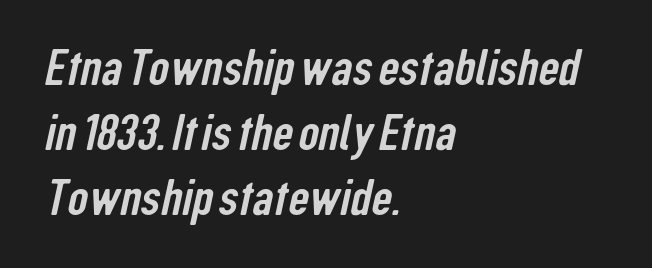
{"serif": "no", "width": "condensed", "stroke_contrast": "low", "x_height": "medium", "monospaced": "no", "underline": "no", "align": "left", "line_spacing": "normal", "line_spacing_ratio": 1.27, "letter_spacing": "normal", "letter_spacing_em": 0.0, "glyph_px": 51}
